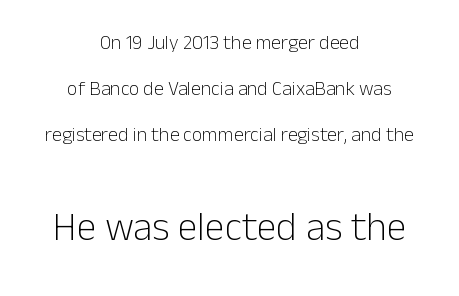
The image shows 40 px light sans-serif type, upright; set centered, loose line spacing (2.31x), normal letter spacing, not underlined; the second (bottom) block is 2.0x larger; low stroke contrast and a medium x-height.
